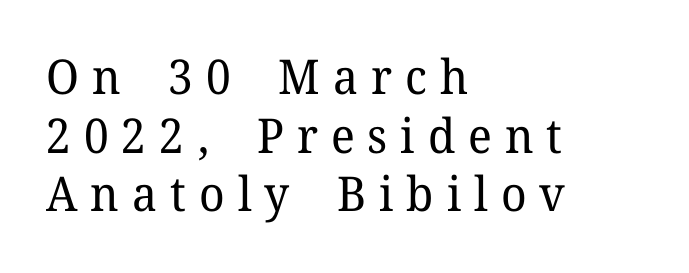
Descenders hang freely into open space. Unlike a clean sans, this face finishes its strokes with serifs. The letters are spread apart with noticeably loose tracking. Leftover space on each line is placed entirely after the last word.
